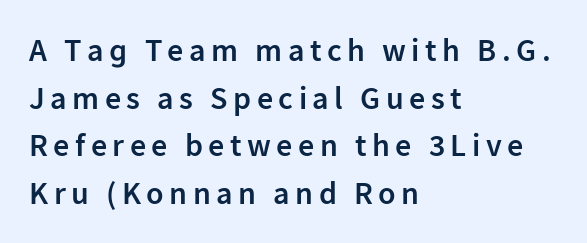
Each letter keeps its own natural width here, so spacing adapts to shape. In terms of weight, the rendering is demibold, just under bold. Regular leading. The words here are not underlined.
